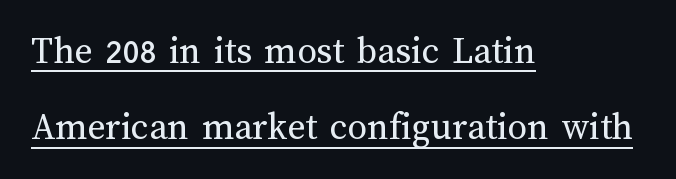
The image shows 39 px regular-weight type, upright; set left-aligned, loose line spacing (1.96x), normal letter spacing, underlined; medium stroke contrast and a medium x-height.
